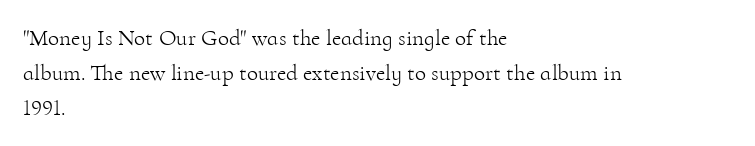
{"italic": "no", "bold": "no", "underline": "no", "align": "left", "line_spacing": "normal", "line_spacing_ratio": 1.53, "letter_spacing": "normal", "letter_spacing_em": 0.0, "glyph_px": 23}
